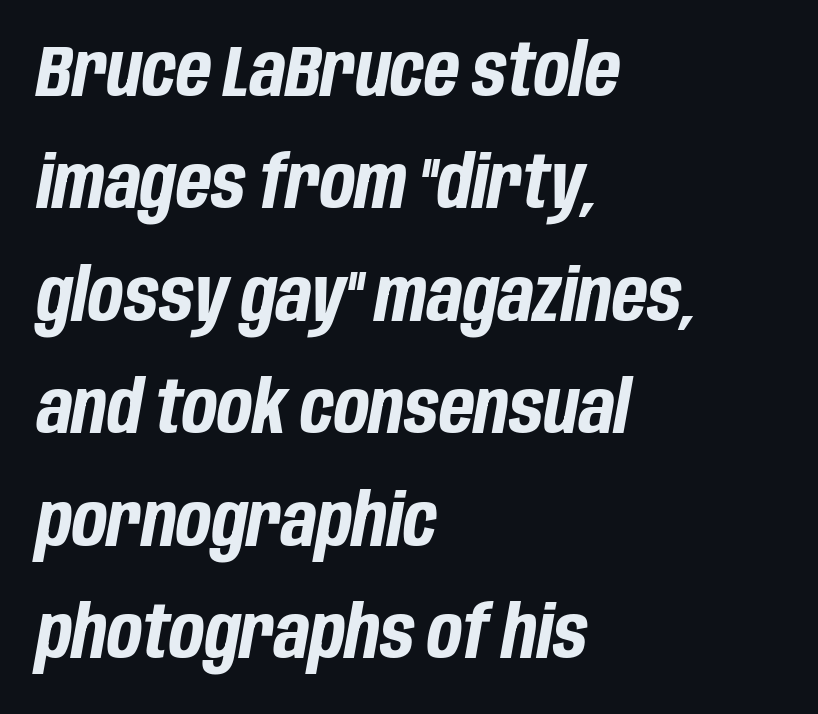
Q: Is the text bold? A: Yes.
Q: Is the text italic (slanted)? A: Yes, it leans right by about 10 degrees.
Q: Is the text underlined? A: No.
Q: How is the paragraph aligned? A: Left-aligned.
Q: Is the spacing between letters normal or unusually wide? A: Normal.
Q: Is the spacing between lines tight, normal or loose? A: Normal.
Q: Width (condensed, normal, or wide)? A: Condensed.
Q: Stroke contrast? A: Low.
Q: x-height? A: Large.
Q: Monospaced? A: No.
